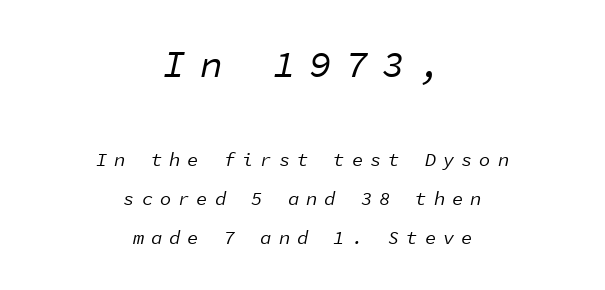
Q: Is the text bold? A: No.
Q: Is the text italic (slanted)? A: Yes, it leans right by about 11 degrees.
Q: Is the text underlined? A: No.
Q: How is the paragraph aligned? A: Centered.
Q: Is the spacing between letters normal or unusually wide? A: Unusually wide.
Q: Is the spacing between lines tight, normal or loose? A: Loose.
Q: Which block of text is set in a larger size, the first (top) or the second (bottom)? A: The first (top) one.
Q: Width (condensed, normal, or wide)? A: Normal.
Q: Stroke contrast? A: Low.
Q: x-height? A: Medium.
Q: Monospaced? A: Yes.
